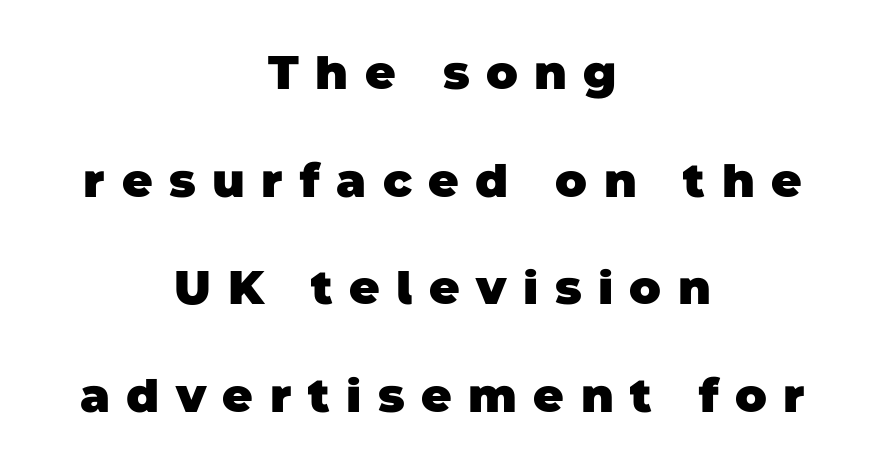
Rows of type keep a wide berth in the vertical direction. Bare-footed words on every line. Does the copy run flush right? No — it is centered line by line. A full-strength bold gives these letters their thick strokes. A sans-serif font was chosen for this passage.
